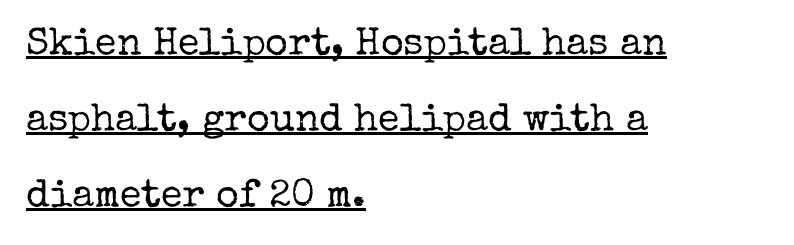
The image shows 39 px regular-weight serif type, upright; set left-aligned, loose line spacing (1.95x), normal letter spacing, underlined; low stroke contrast and a medium x-height.
